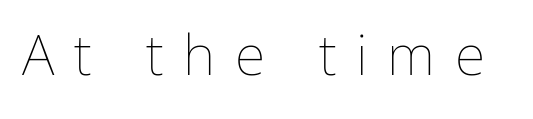
Descenders hang freely into open space. Is this a heavy cut? Hardly; it is regular or lighter. Rendered with straight, roman letterforms. The face used here is proportionally spaced, like ordinary book or web type.
